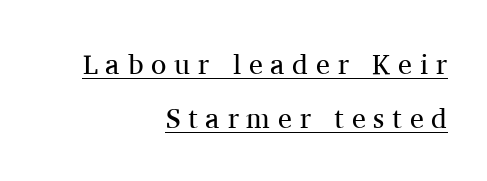
The image shows 28 px regular-weight serif type, upright; set right-aligned, loose line spacing (1.92x), unusually wide letter spacing (+0.28 em), underlined; medium stroke contrast and a medium x-height.
